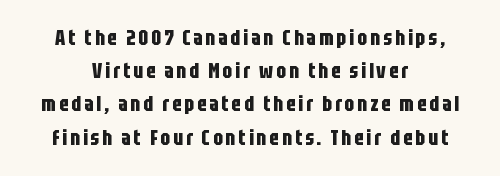
Q: Is the text bold? A: Yes.
Q: Is the text italic (slanted)? A: No, it is upright.
Q: Is the text underlined? A: No.
Q: How is the paragraph aligned? A: Centered.
Q: Is the spacing between lines tight, normal or loose? A: Normal.
